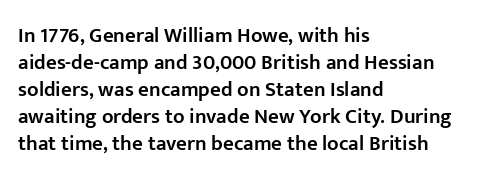
Q: Is the text bold? A: Semi-bold.
Q: Is the text italic (slanted)? A: No, it is upright.
Q: Is the text underlined? A: No.
Q: How is the paragraph aligned? A: Left-aligned.
Q: Is the spacing between letters normal or unusually wide? A: Normal.
Q: Is the spacing between lines tight, normal or loose? A: Normal.
